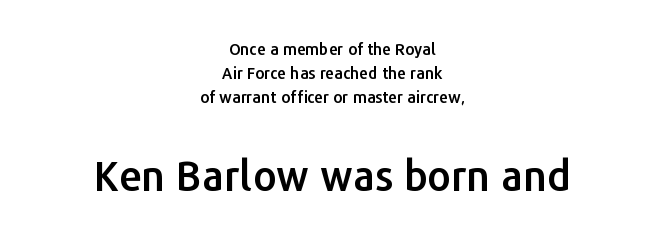
{"serif": "no", "italic": "no", "width": "normal", "stroke_contrast": "low", "x_height": "medium", "monospaced": "no", "underline": "no", "align": "center", "line_spacing": "normal", "line_spacing_ratio": 1.5, "letter_spacing": "normal", "letter_spacing_em": 0.0, "larger_block": "second", "size_ratio": 2.56, "glyph_px": 41}
